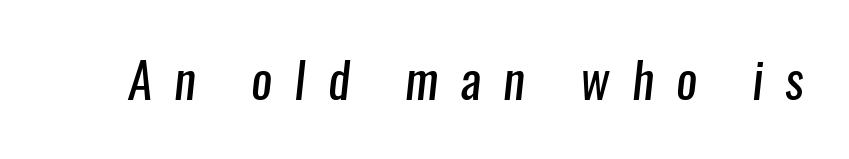
{"serif": "no", "bold": "no", "weight": "regular", "width": "condensed", "stroke_contrast": "low", "x_height": "medium", "monospaced": "no", "underline": "no", "letter_spacing": "wide", "letter_spacing_em": 0.44, "glyph_px": 50}
